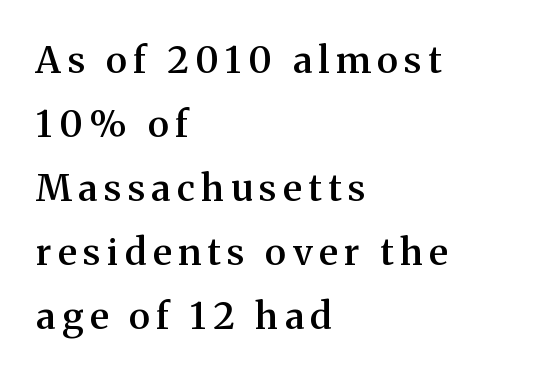
The image shows 37 px semibold serif type, upright; set left-aligned, line spacing 1.73x, not underlined; medium stroke contrast and a medium x-height.
